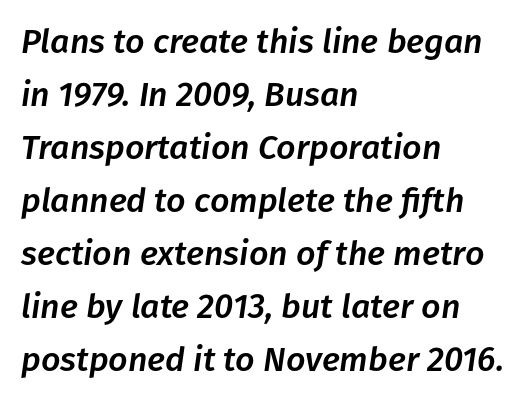
Q: Is the text italic (slanted)? A: Yes, it leans right by about 8 degrees.
Q: Is the text underlined? A: No.
Q: How is the paragraph aligned? A: Left-aligned.
Q: Is the spacing between letters normal or unusually wide? A: Normal.
Q: Is the spacing between lines tight, normal or loose? A: Normal.
Q: Width (condensed, normal, or wide)? A: Normal.
Q: Stroke contrast? A: Low.
Q: x-height? A: Medium.
Q: Monospaced? A: No.
